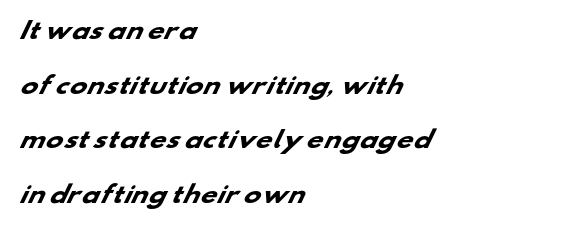
Notice how thick the strokes are: this is what a full bold looks like. The gap between lines stays unmarked. The compositor pushed each line to the left boundary. Default kerning and tracking; the words read as compact shapes. Baseline-to-baseline distance is far greater than the letter height.
